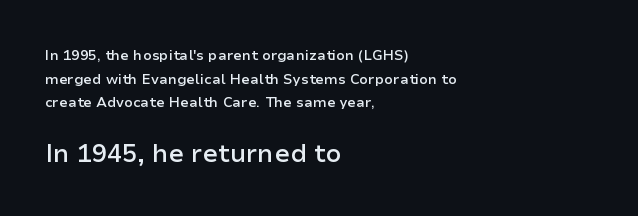
{"italic": "no", "bold": "semi", "underline": "no", "align": "left", "line_spacing": "normal", "line_spacing_ratio": 1.69, "letter_spacing": "normal", "letter_spacing_em": 0.0, "larger_block": "second", "size_ratio": 1.79, "glyph_px": 25}
